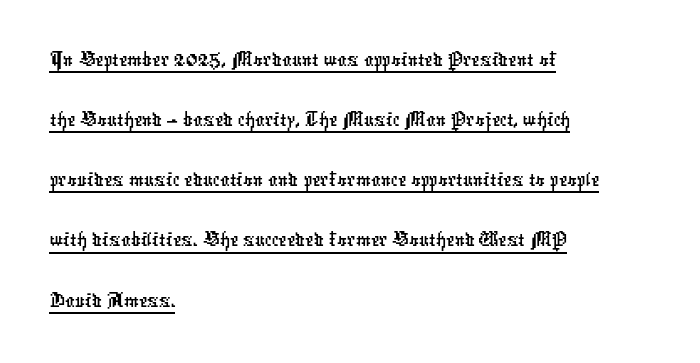
The image shows 47 px condensed sans-serif type; set left-aligned, normal line spacing (1.28x), normal letter spacing, underlined; low stroke contrast and a medium x-height.
